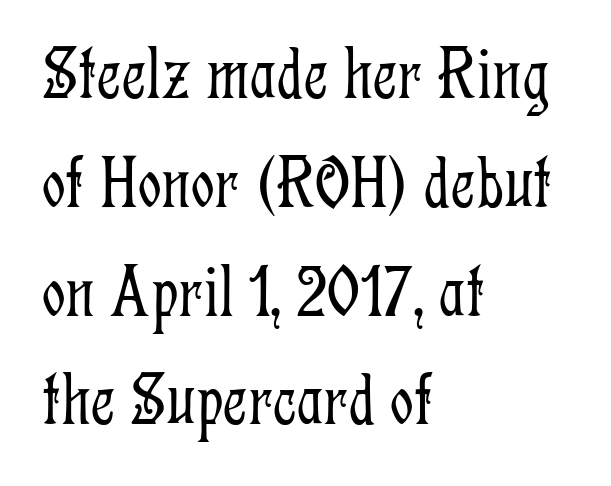
The image shows 74 px light, condensed serif type, upright; set left-aligned, normal line spacing (1.47x), normal letter spacing, not underlined; low stroke contrast and a medium x-height.
